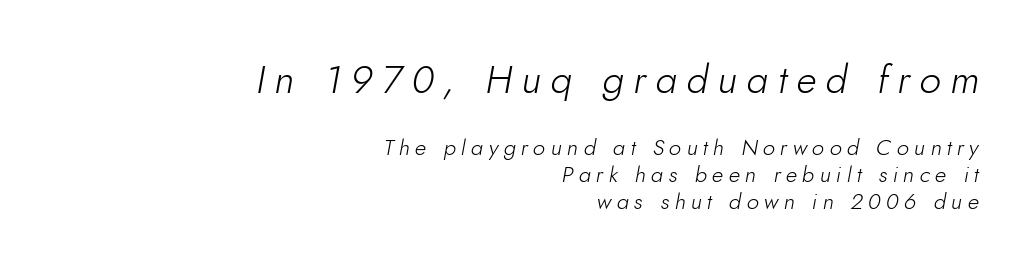
Q: Is the text bold? A: No.
Q: Is the text italic (slanted)? A: Yes, it leans right by about 10 degrees.
Q: Is the text underlined? A: No.
Q: How is the paragraph aligned? A: Right-aligned.
Q: Is the spacing between letters normal or unusually wide? A: Unusually wide.
Q: Which block of text is set in a larger size, the first (top) or the second (bottom)? A: The first (top) one.
Q: Width (condensed, normal, or wide)? A: Normal.
Q: Stroke contrast? A: Low.
Q: x-height? A: Small.
Q: Monospaced? A: No.
